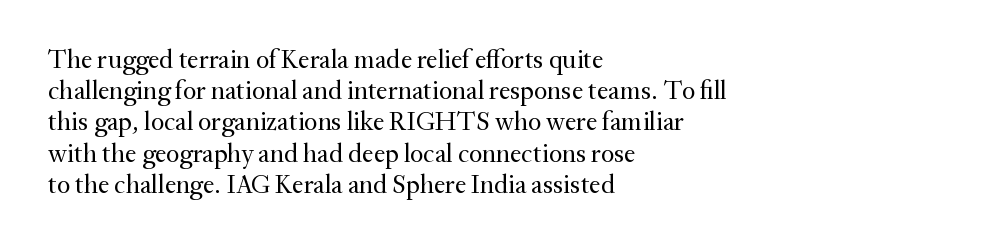
Q: Is the text bold? A: No.
Q: Is the text italic (slanted)? A: No, it is upright.
Q: Is the text underlined? A: No.
Q: How is the paragraph aligned? A: Left-aligned.
Q: Is the spacing between letters normal or unusually wide? A: Normal.
